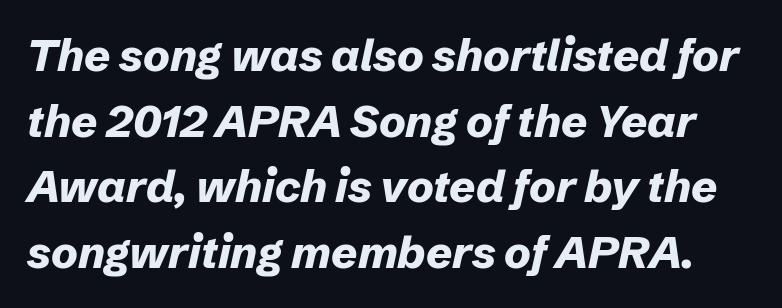
The image shows 45 px bold type, italic (leaning right); set normal line spacing (1.46x), normal letter spacing, not underlined; low stroke contrast and a medium x-height.
